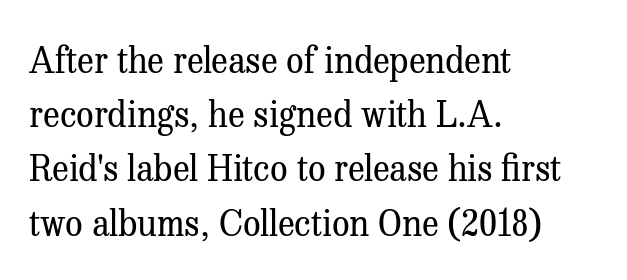
Check under the words: just untouched page. How are the letters spaced? Ordinarily, with no added tracking. If you drew a line through each stem, it would be perfectly vertical. No extra ink here — the face is not bold. Note the varied advance widths — an 'i' is clearly narrower than an 'm'.
